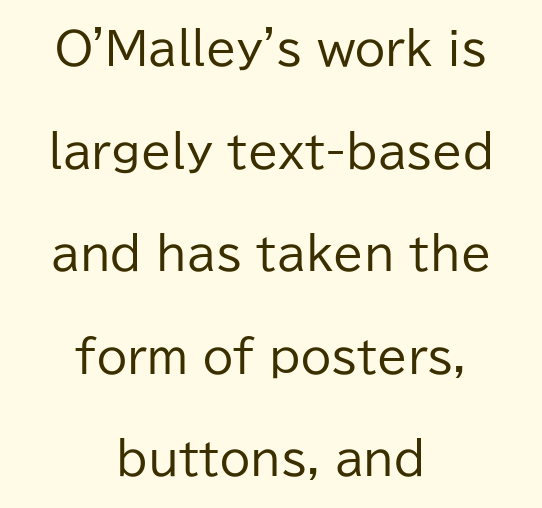
This block would shrink considerably if given ordinary leading; it's expanded now. This sample uses plain, unmodified letter spacing. Letterform terminals end flat and unadorned throughout the passage. The rendering uses natural spacing where letterforms have individual widths. The paragraph has two soft edges and a firm central axis. Has an underline been added? It has not.
